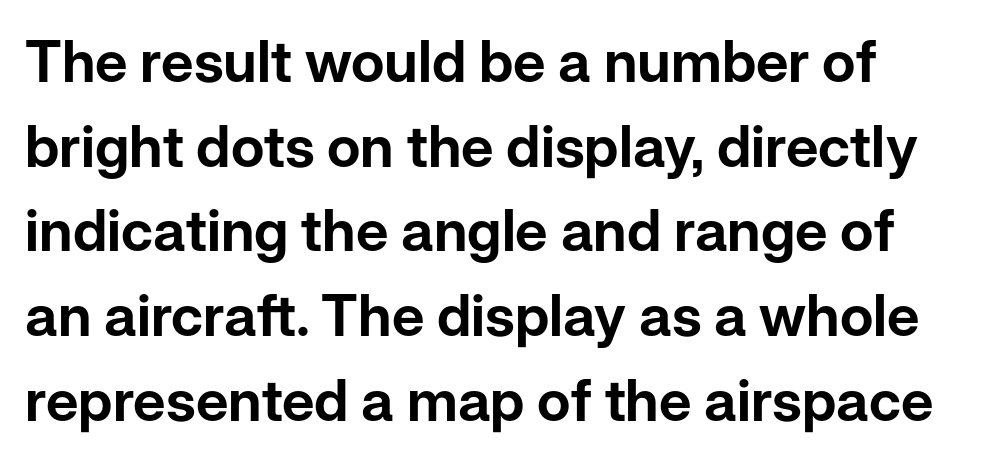
Rows of type keep a routine distance in the vertical direction. Does the lettering tilt? It doesn't — this is upright. Plain, unruled lines of type. Nope, no serifs anywhere on these letters. The gaps between neighbouring characters are ordinary and unremarkable.
